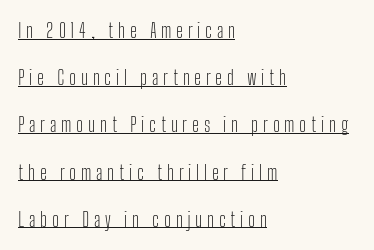
{"italic": "no", "bold": "no", "underline": "yes", "align": "left", "line_spacing": "loose", "line_spacing_ratio": 2.36, "letter_spacing": "wide", "letter_spacing_em": 0.23, "glyph_px": 20}
